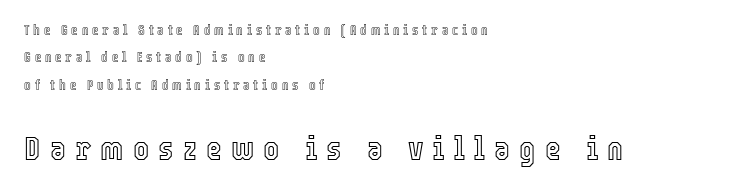
The text block is weighted toward the left margin, trailing off unevenly rightward. The later block is typeset at a bigger size than the earlier block. Proportional: the letters do not fall into vertical columns. Descender tails drop into unmarked territory. Tall strokes in this sample are plumb rather than angled.
